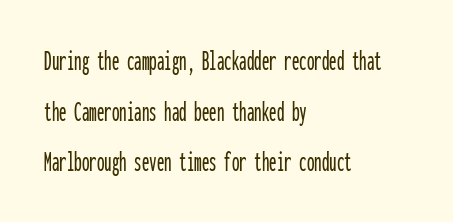
The type sits square on the baseline with zero lean. Standard letterfit; no display-style spreading of the glyphs. The space directly below the letters is spotless. The face used here is a sans, in the tradition of grotesques and geometrics. This rendering uses left alignment, leaving the right contour irregular. Do the characters align in a grid? Yes, the font is monospaced.
